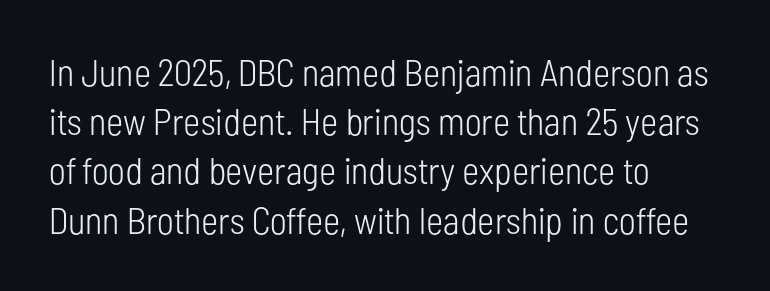
Q: Is the text bold? A: No.
Q: Is the text italic (slanted)? A: No, it is upright.
Q: Is the typeface a serif or a sans-serif typeface? A: Sans-serif.
Q: Is the text underlined? A: No.
Q: How is the paragraph aligned? A: Left-aligned.
Q: Is the spacing between letters normal or unusually wide? A: Normal.
Q: Is the spacing between lines tight, normal or loose? A: Normal.
Q: Width (condensed, normal, or wide)? A: Condensed.
Q: Stroke contrast? A: Low.
Q: x-height? A: Medium.
Q: Monospaced? A: No.
